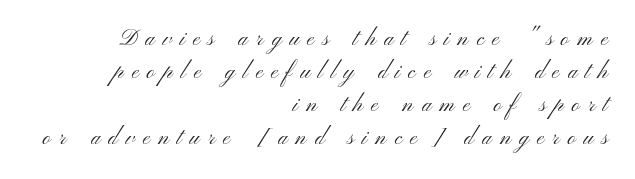
Q: Is the text bold? A: No.
Q: Is the text italic (slanted)? A: Yes.
Q: Is the text underlined? A: No.
Q: How is the paragraph aligned? A: Right-aligned.
Q: Is the spacing between letters normal or unusually wide? A: Unusually wide.
Q: Is the spacing between lines tight, normal or loose? A: Normal.
